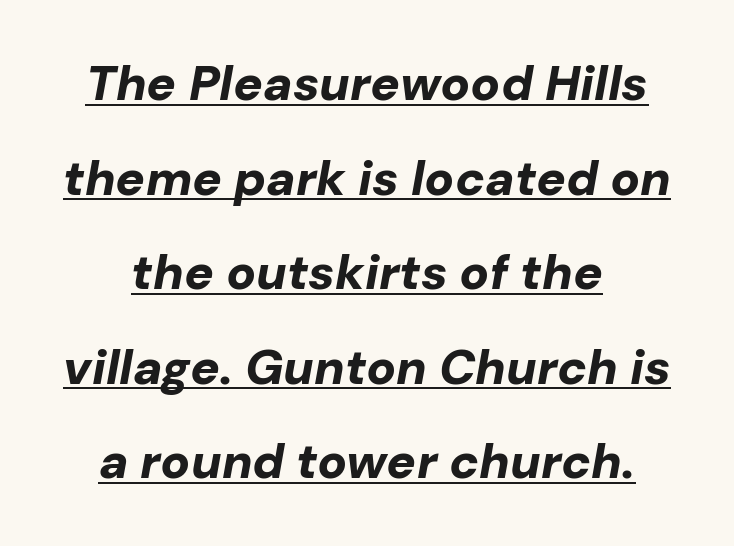
{"italic": "yes", "lean": "right", "slant_degrees": 10, "bold": "yes", "weight": "bold", "width": "normal", "stroke_contrast": "low", "x_height": "medium", "monospaced": "no", "underline": "yes", "align": "center", "line_spacing": "loose", "line_spacing_ratio": 1.93, "letter_spacing": "normal", "letter_spacing_em": 0.0, "glyph_px": 49}
